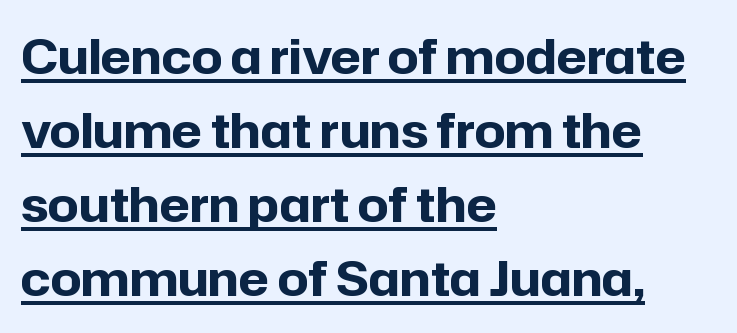
The image shows 48 px bold sans-serif type, upright; set left-aligned, normal line spacing (1.54x), normal letter spacing, underlined; low stroke contrast and a medium x-height.
